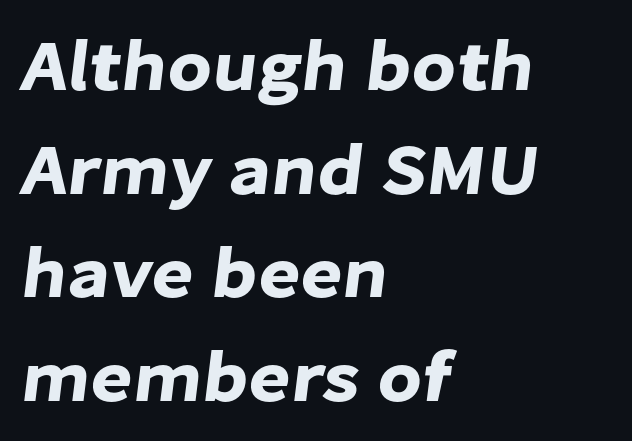
Q: Is the typeface a serif or a sans-serif typeface? A: Sans-serif.
Q: Is the text underlined? A: No.
Q: How is the paragraph aligned? A: Left-aligned.
Q: Is the spacing between letters normal or unusually wide? A: Normal.
Q: Is the spacing between lines tight, normal or loose? A: Normal.
Q: Width (condensed, normal, or wide)? A: Normal.
Q: Stroke contrast? A: Low.
Q: x-height? A: Medium.
Q: Monospaced? A: No.
